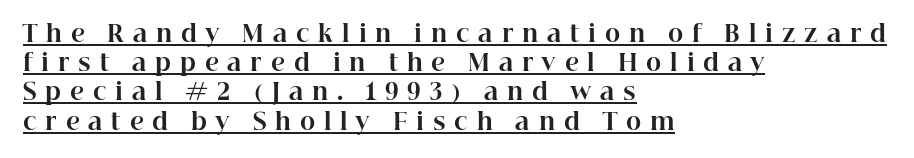
If you drew a line through each stem, it would be perfectly vertical. The rendering uses a bold face; every stroke is thick and dark. Display-style spreading of the glyphs; the letterfit is very open. The words here are underlined. In terms of leading, this rendering sits right in the middle. Casual observation: everything's shoved over to the left.
